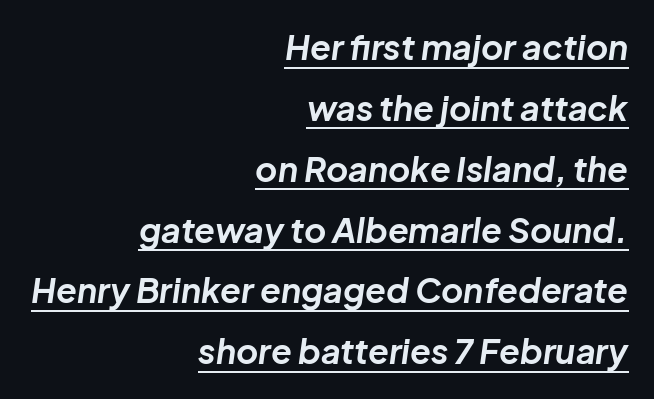
{"italic": "yes", "lean": "right", "slant_degrees": 8, "bold": "yes", "weight": "bold", "width": "normal", "stroke_contrast": "low", "x_height": "medium", "monospaced": "no", "underline": "yes", "align": "right", "line_spacing_ratio": 1.79, "letter_spacing": "normal", "letter_spacing_em": 0.0, "glyph_px": 34}
